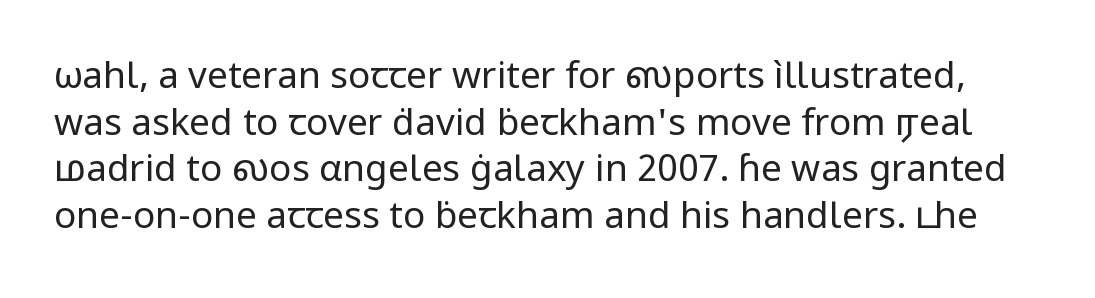
{"serif": "no", "italic": "no", "bold": "no", "weight": "regular", "width": "normal", "stroke_contrast": "low", "x_height": "medium", "monospaced": "no", "underline": "no", "line_spacing": "normal", "line_spacing_ratio": 1.26, "letter_spacing": "normal", "letter_spacing_em": 0.0, "glyph_px": 37}
